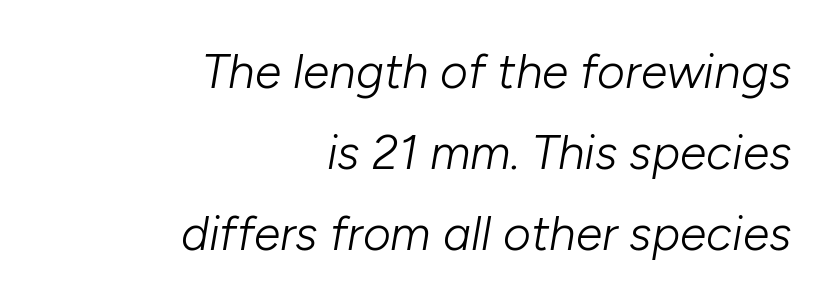
The image shows 48 px light type, italic (leaning right); set right-aligned, normal line spacing (1.69x), normal letter spacing, not underlined; low stroke contrast and a medium x-height.
